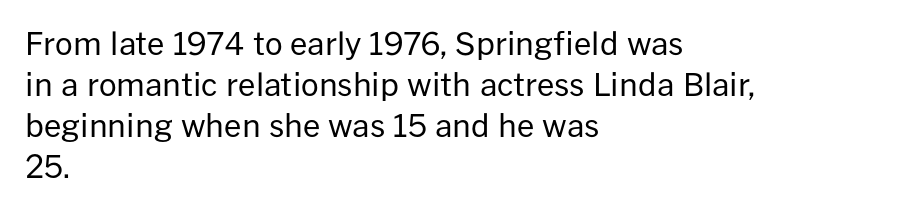
Q: Is the text bold? A: No.
Q: Is the text italic (slanted)? A: No, it is upright.
Q: Is the typeface a serif or a sans-serif typeface? A: Sans-serif.
Q: Is the text underlined? A: No.
Q: How is the paragraph aligned? A: Left-aligned.
Q: Is the spacing between letters normal or unusually wide? A: Normal.
Q: Is the spacing between lines tight, normal or loose? A: Normal.
Q: Width (condensed, normal, or wide)? A: Normal.
Q: Stroke contrast? A: Low.
Q: x-height? A: Medium.
Q: Monospaced? A: No.
